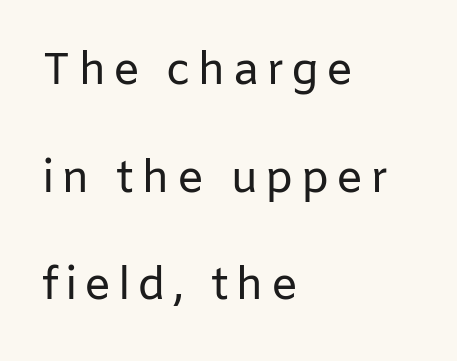
{"serif": "no", "italic": "no", "bold": "no", "weight": "regular", "width": "normal", "stroke_contrast": "low", "x_height": "medium", "monospaced": "no", "underline": "no", "align": "left", "line_spacing": "loose", "line_spacing_ratio": 2.39, "glyph_px": 45}
